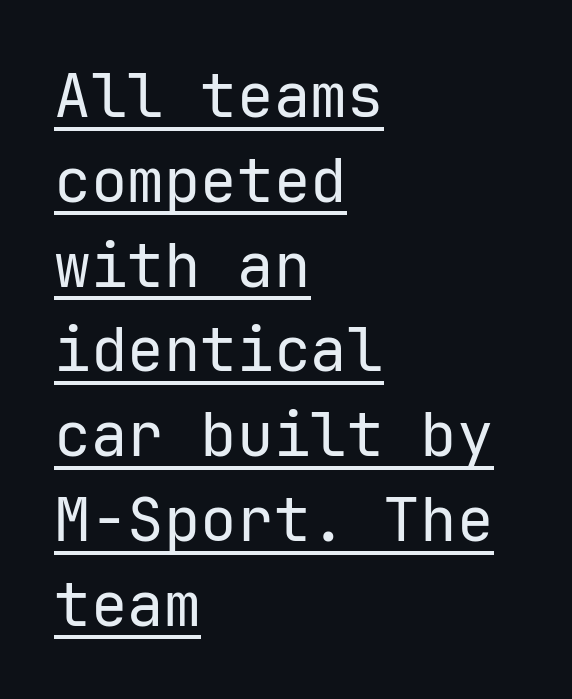
{"serif": "no", "italic": "no", "bold": "no", "weight": "regular", "width": "normal", "stroke_contrast": "low", "x_height": "medium", "monospaced": "yes", "underline": "yes", "align": "left", "line_spacing": "normal", "line_spacing_ratio": 1.39, "letter_spacing": "normal", "letter_spacing_em": 0.0, "glyph_px": 61}
